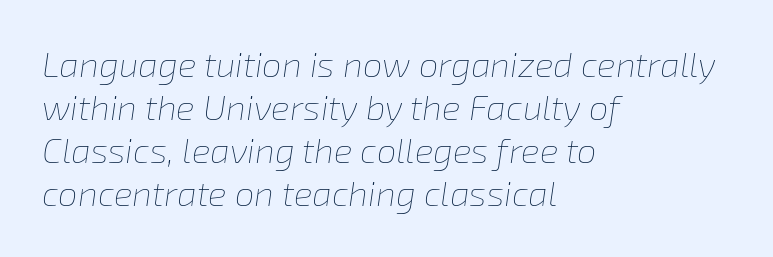
{"italic": "yes", "lean": "right", "slant_degrees": 8, "bold": "no", "weight": "thin", "width": "normal", "stroke_contrast": "low", "x_height": "medium", "monospaced": "no", "underline": "no", "align": "left", "line_spacing_ratio": 1.23, "letter_spacing": "normal", "letter_spacing_em": 0.0, "glyph_px": 35}
